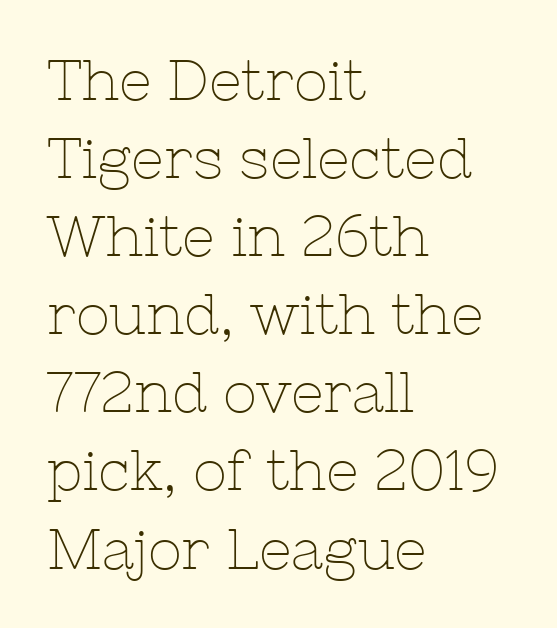
Q: Is the text bold? A: No.
Q: Is the text italic (slanted)? A: No, it is upright.
Q: Is the typeface a serif or a sans-serif typeface? A: Serif.
Q: Is the text underlined? A: No.
Q: How is the paragraph aligned? A: Left-aligned.
Q: Is the spacing between letters normal or unusually wide? A: Normal.
Q: Is the spacing between lines tight, normal or loose? A: Normal.
Q: Width (condensed, normal, or wide)? A: Normal.
Q: Stroke contrast? A: Low.
Q: x-height? A: Medium.
Q: Monospaced? A: No.
